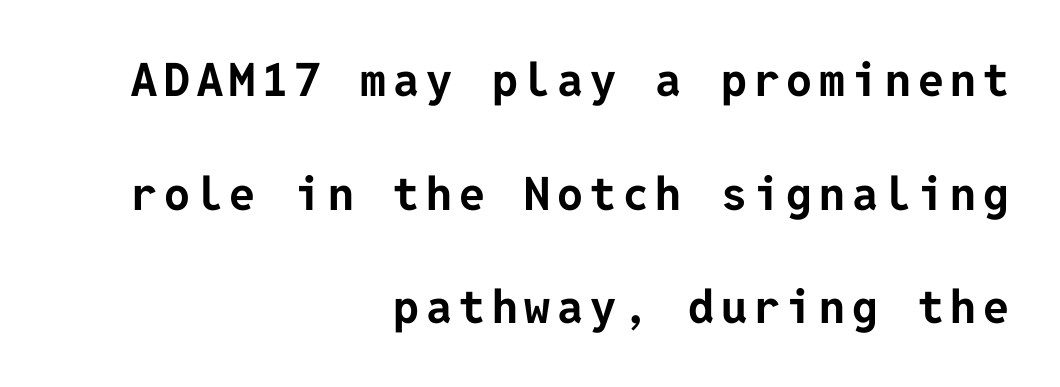
{"serif": "no", "italic": "no", "bold": "yes", "weight": "bold", "width": "normal", "stroke_contrast": "low", "x_height": "medium", "underline": "no", "align": "right", "line_spacing": "loose", "line_spacing_ratio": 2.47, "glyph_px": 46}
